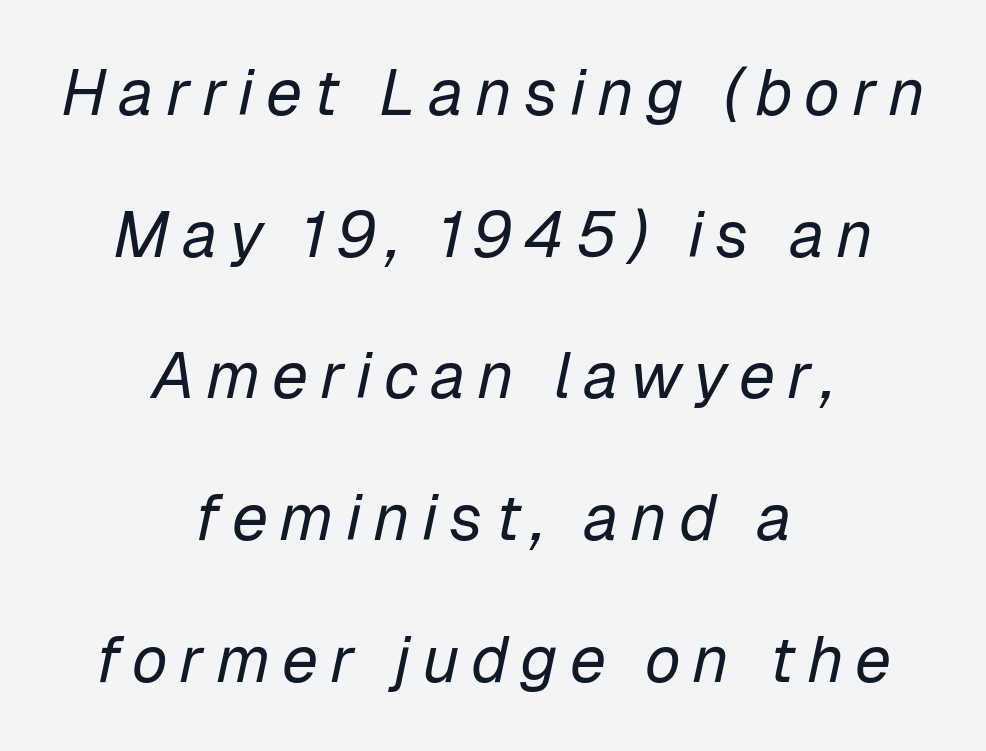
The image shows 65 px regular-weight type, italic (leaning right); set centered, loose line spacing (2.18x), not underlined; low stroke contrast and a medium x-height.
